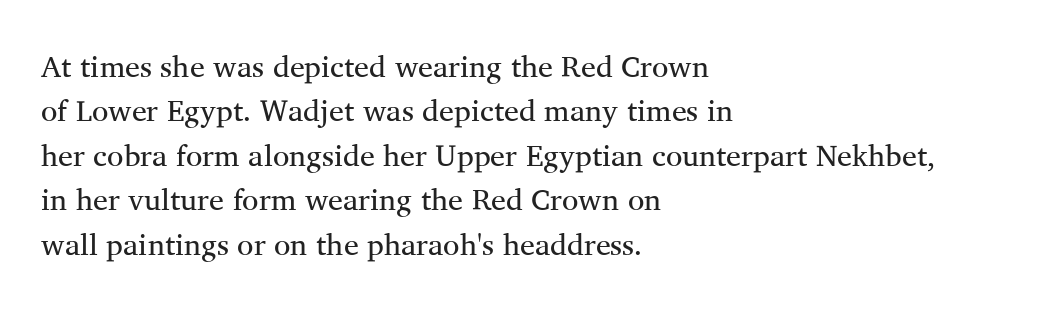
Q: Is the text bold? A: No.
Q: Is the text italic (slanted)? A: No, it is upright.
Q: Is the typeface a serif or a sans-serif typeface? A: Serif.
Q: Is the text underlined? A: No.
Q: How is the paragraph aligned? A: Left-aligned.
Q: Is the spacing between letters normal or unusually wide? A: Normal.
Q: Is the spacing between lines tight, normal or loose? A: Normal.
Q: Width (condensed, normal, or wide)? A: Normal.
Q: Stroke contrast? A: Medium.
Q: x-height? A: Medium.
Q: Monospaced? A: No.
